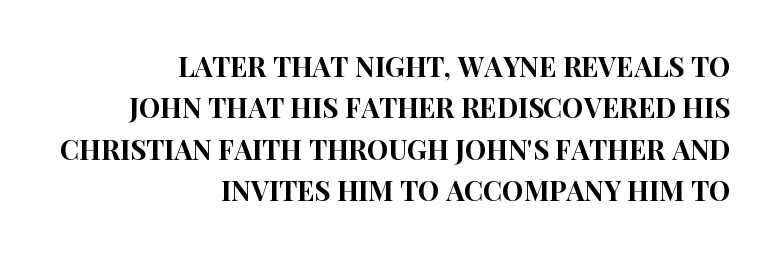
The image shows 27 px text type, upright; set right-aligned, normal line spacing (1.53x), normal letter spacing, not underlined.
